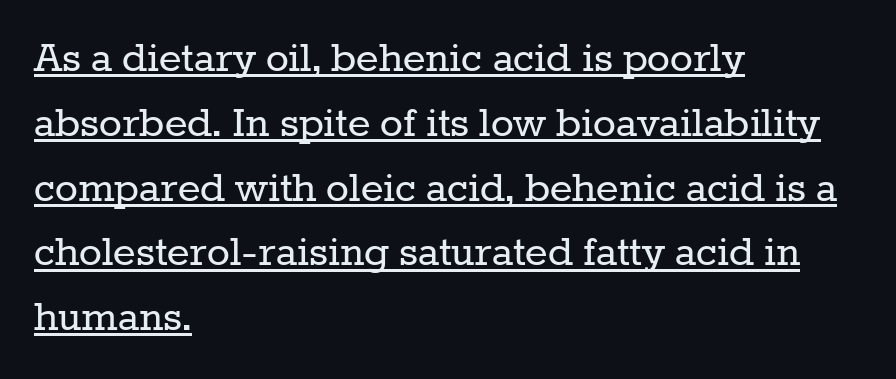
{"serif": "yes", "italic": "no", "bold": "no", "weight": "regular", "width": "normal", "stroke_contrast": "low", "x_height": "medium", "monospaced": "no", "underline": "yes", "align": "left", "line_spacing": "normal", "line_spacing_ratio": 1.35, "letter_spacing": "normal", "letter_spacing_em": 0.0, "glyph_px": 48}
